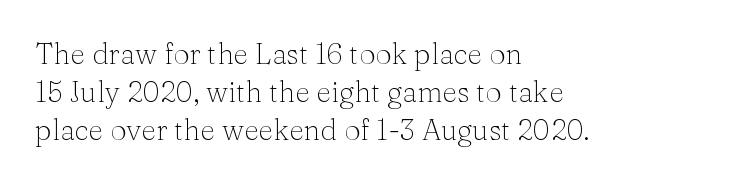
A typesetter would call this proportional, since set widths differ per character. Evenly set lines give the paragraph a standard silhouette. The passage shown is not bold in any degree. The horizontal fit of the characters is conventional and even.
